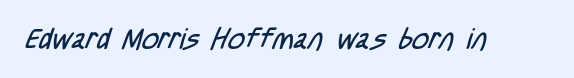
Serif or sans? Sans — the stroke terminals are bare. This sample has the flowing, uneven cadence of proportional lettering. The specimen omits any rule beneath the text block's lines. Is the stroke heavy? The answer is a plain regular-or-lighter.
